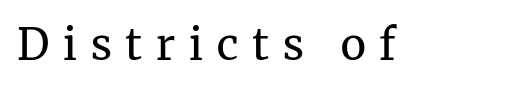
These glyphs show unthickened strokes, regular width or finer. Spacing between characters has been opened up far beyond the box default. Proportional: the letters do not fall into vertical columns. Ordinary non-slanted type is in use. The baseline area is clear.
